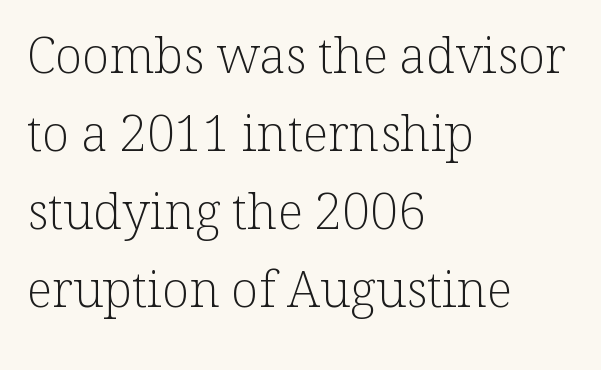
Q: Is the text bold? A: No.
Q: Is the text italic (slanted)? A: No, it is upright.
Q: Is the typeface a serif or a sans-serif typeface? A: Serif.
Q: Is the text underlined? A: No.
Q: How is the paragraph aligned? A: Left-aligned.
Q: Is the spacing between letters normal or unusually wide? A: Normal.
Q: Is the spacing between lines tight, normal or loose? A: Normal.
Q: Width (condensed, normal, or wide)? A: Normal.
Q: Stroke contrast? A: Low.
Q: x-height? A: Medium.
Q: Monospaced? A: No.
